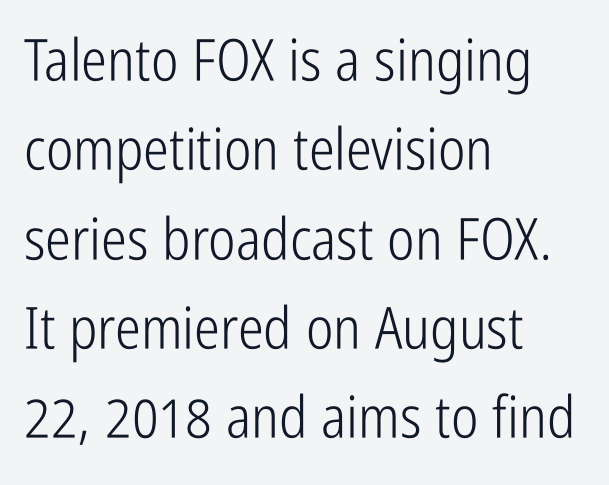
{"serif": "no", "italic": "no", "bold": "no", "weight": "light", "width": "condensed", "stroke_contrast": "low", "x_height": "medium", "monospaced": "no", "underline": "no", "align": "left", "line_spacing": "normal", "line_spacing_ratio": 1.54, "letter_spacing": "normal", "letter_spacing_em": 0.0, "glyph_px": 58}
